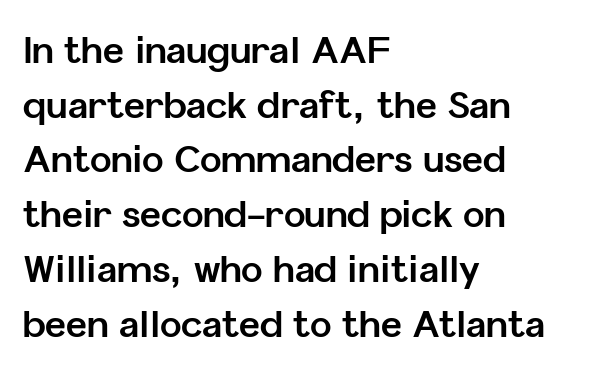
{"serif": "no", "italic": "no", "bold": "yes", "weight": "bold", "width": "normal", "stroke_contrast": "low", "x_height": "medium", "monospaced": "no", "underline": "no", "align": "left", "line_spacing": "normal", "line_spacing_ratio": 1.52, "letter_spacing": "normal", "letter_spacing_em": 0.0, "glyph_px": 36}
